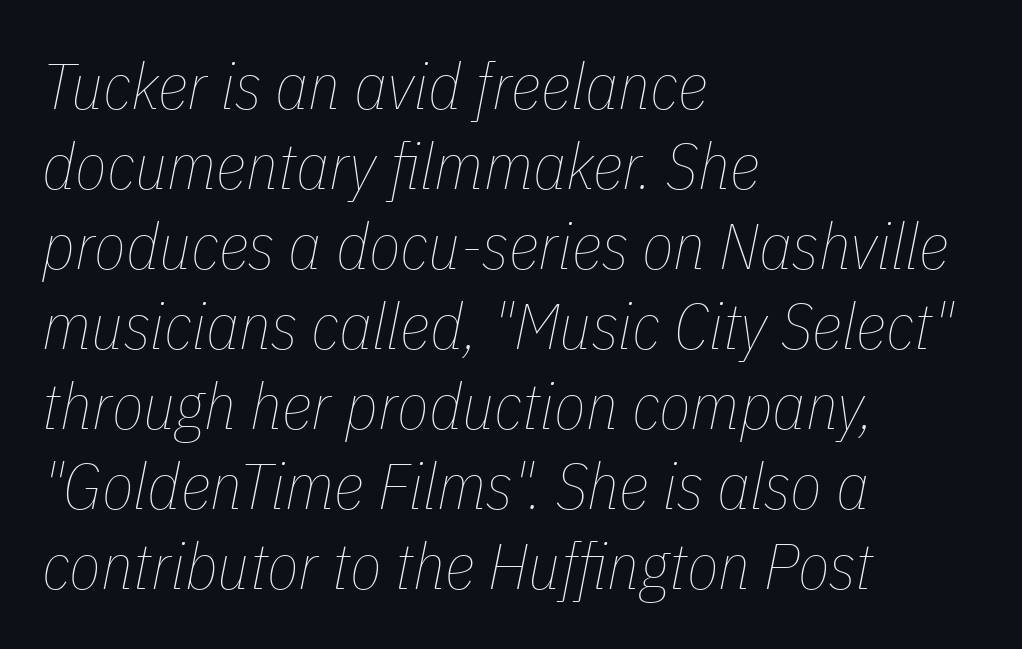
The image shows 65 px thin, condensed type, italic (leaning right); set left-aligned, line spacing 1.23x, normal letter spacing, not underlined; low stroke contrast and a medium x-height.
